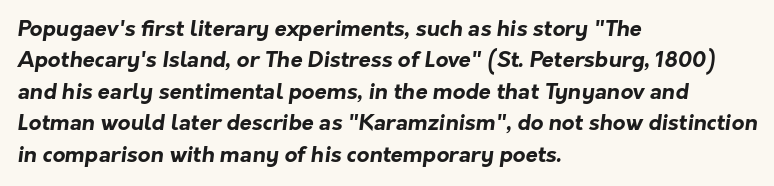
Students, this is bold: see how much ink each stroke carries. A typesetter would call this leading conventional body-copy spacing. A classic flush-left, rag-right setting is used for this passage. Does extra space separate the letters? No, they use regular spacing.
